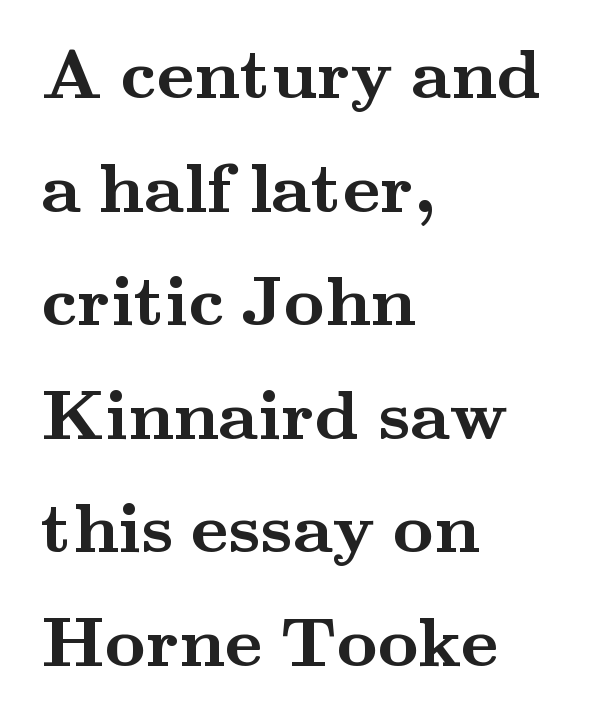
{"serif": "yes", "italic": "no", "bold": "yes", "weight": "semibold", "width": "wide", "stroke_contrast": "medium", "x_height": "small", "monospaced": "no", "underline": "no", "align": "left", "line_spacing": "normal", "line_spacing_ratio": 1.6, "letter_spacing": "normal", "letter_spacing_em": 0.0, "glyph_px": 71}
